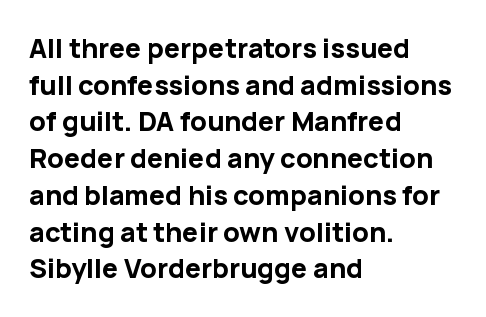
The image shows 27 px bold type, upright; set left-aligned, normal line spacing (1.36x), normal letter spacing, not underlined.
